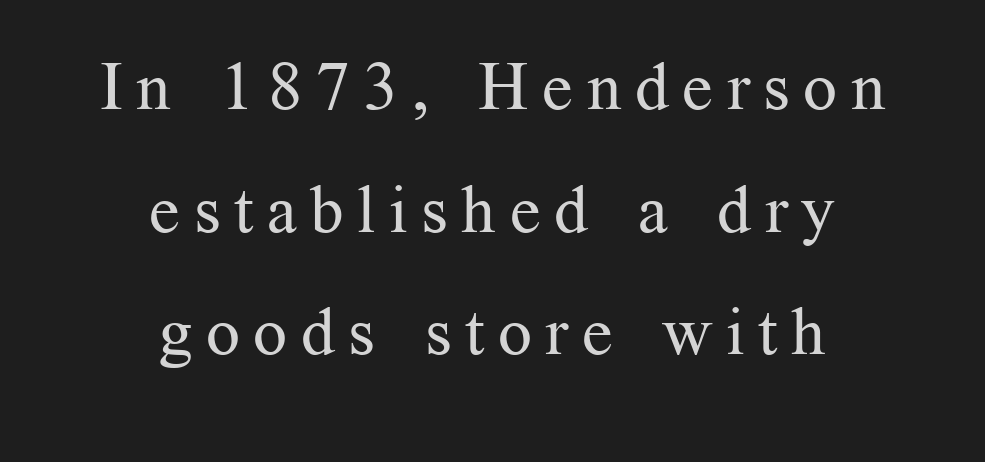
Q: Is the text bold? A: No.
Q: Is the text italic (slanted)? A: No, it is upright.
Q: Is the typeface a serif or a sans-serif typeface? A: Serif.
Q: Is the text underlined? A: No.
Q: How is the paragraph aligned? A: Centered.
Q: Is the spacing between letters normal or unusually wide? A: Unusually wide.
Q: Width (condensed, normal, or wide)? A: Normal.
Q: Stroke contrast? A: Medium.
Q: x-height? A: Medium.
Q: Monospaced? A: No.
